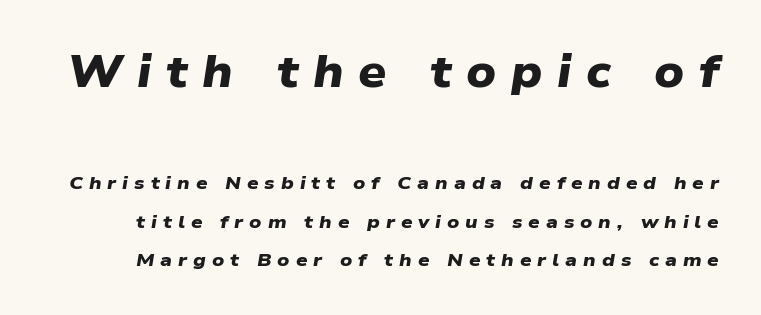
Q: Is the text bold? A: Yes.
Q: Is the typeface a serif or a sans-serif typeface? A: Sans-serif.
Q: Is the text underlined? A: No.
Q: Is the spacing between letters normal or unusually wide? A: Unusually wide.
Q: Is the spacing between lines tight, normal or loose? A: Loose.
Q: Which block of text is set in a larger size, the first (top) or the second (bottom)? A: The first (top) one.
Q: Width (condensed, normal, or wide)? A: Wide.
Q: Stroke contrast? A: Low.
Q: x-height? A: Medium.
Q: Monospaced? A: No.
